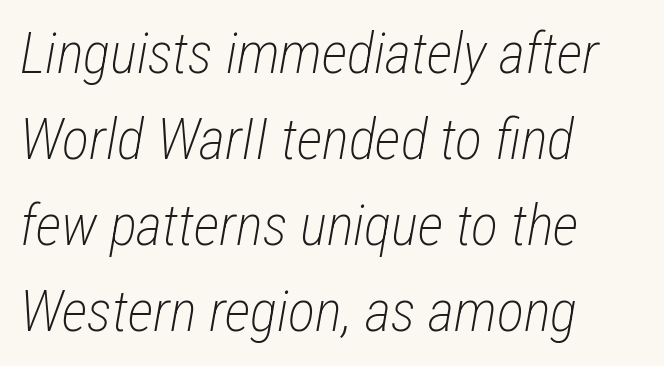
{"italic": "yes", "lean": "right", "slant_degrees": 12, "bold": "no", "weight": "light", "width": "condensed", "stroke_contrast": "low", "x_height": "medium", "monospaced": "no", "underline": "no", "align": "left", "line_spacing": "normal", "line_spacing_ratio": 1.51, "letter_spacing": "normal", "letter_spacing_em": 0.0, "glyph_px": 57}
